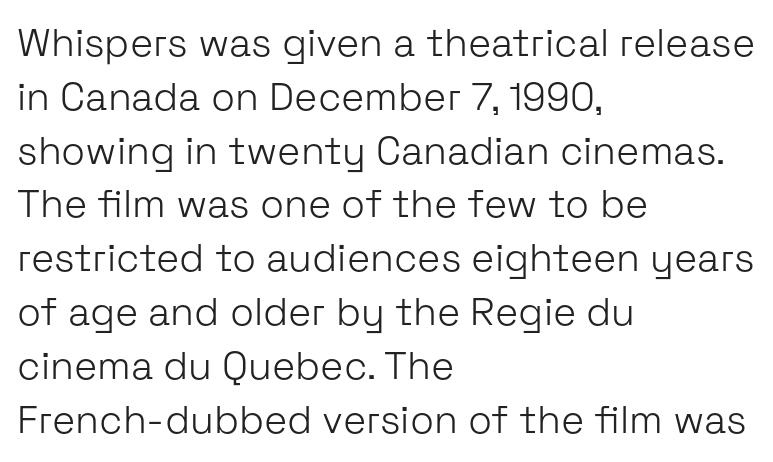
Q: Is the text bold? A: No.
Q: Is the text italic (slanted)? A: No, it is upright.
Q: Is the typeface a serif or a sans-serif typeface? A: Sans-serif.
Q: Is the text underlined? A: No.
Q: How is the paragraph aligned? A: Left-aligned.
Q: Is the spacing between letters normal or unusually wide? A: Normal.
Q: Is the spacing between lines tight, normal or loose? A: Normal.
Q: Width (condensed, normal, or wide)? A: Normal.
Q: Stroke contrast? A: Low.
Q: x-height? A: Medium.
Q: Monospaced? A: No.
